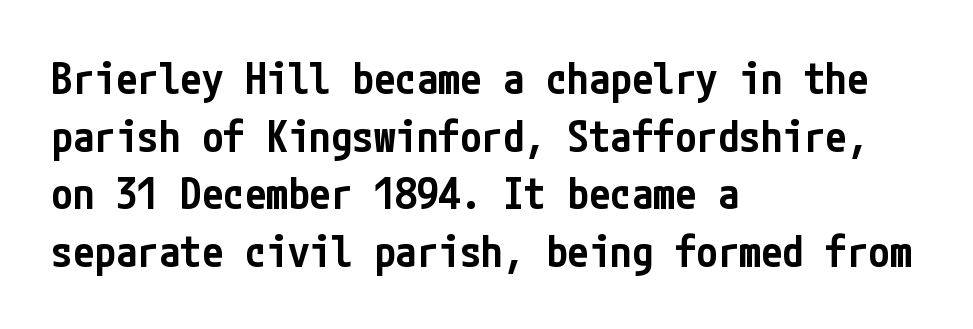
Normally led — the rows are evenly, conventionally spaced. Classification — sans serif. The rendering uses a semibold face; strokes are thickened but not to full bold. The ragged edge is on the right, which tells us the setting is flush left.
